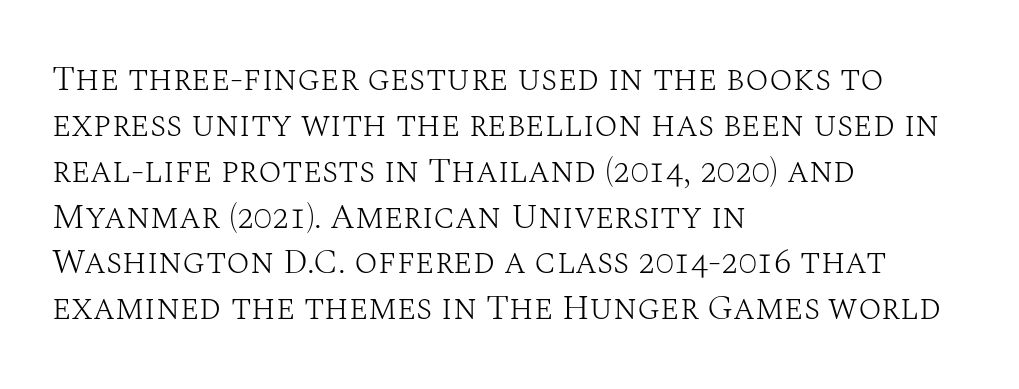
Leading matches the norm, producing a regular column. In terms of letterspacing, this is plain default setting. Small tapered or slab feet sit at the stroke ends, so this counts as serif. The characters are drawn with everyday or finer stroke widths. The foot of each line stays bare and open. The font's upright variant was chosen for this text.
